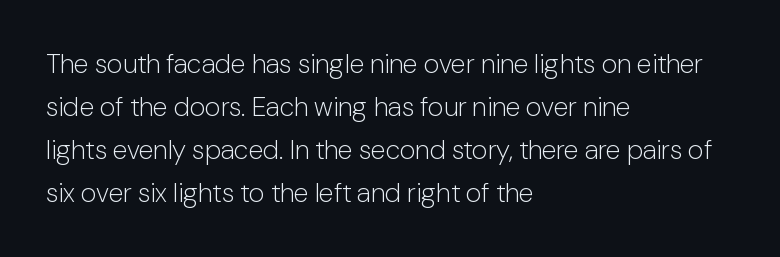
Line beginnings align vertically; line endings do not. Quick note: not italic, upright. No chunkiness to these letters — they're not bold. Default kerning and tracking; the words read as compact shapes.
